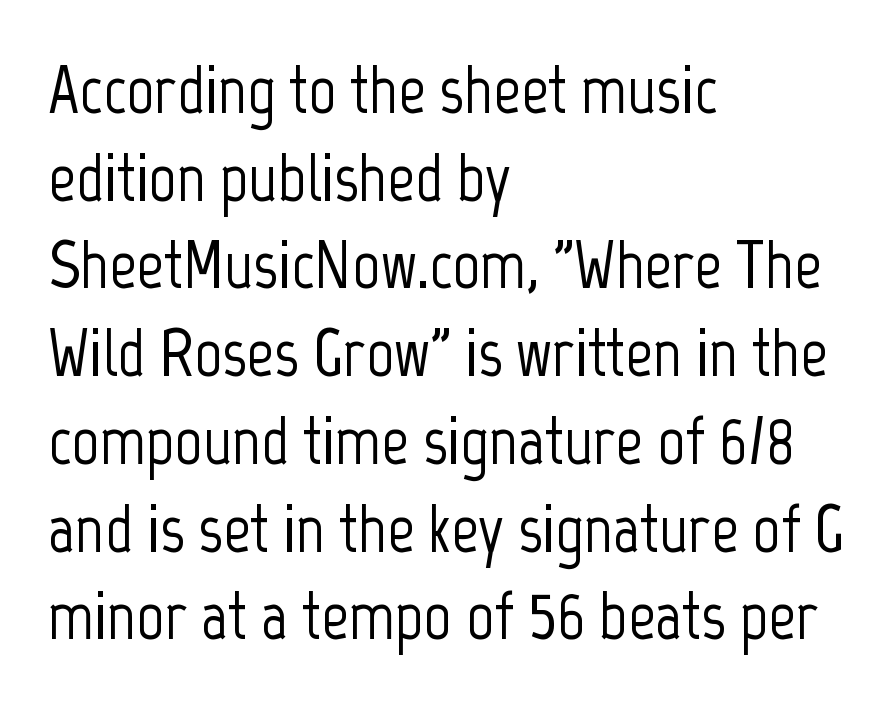
The image shows 68 px condensed sans-serif type, upright; set left-aligned, normal line spacing (1.29x), normal letter spacing, not underlined; low stroke contrast and a medium x-height.
